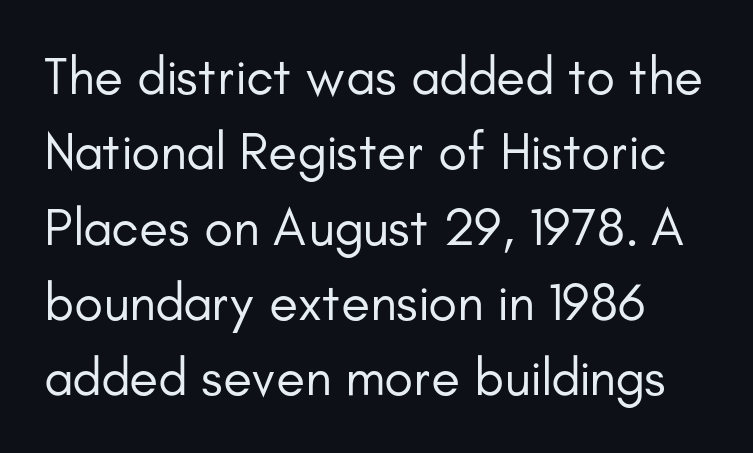
The image shows 53 px regular-weight sans-serif type, upright; set normal line spacing (1.42x), normal letter spacing, not underlined; low stroke contrast and a small x-height.
